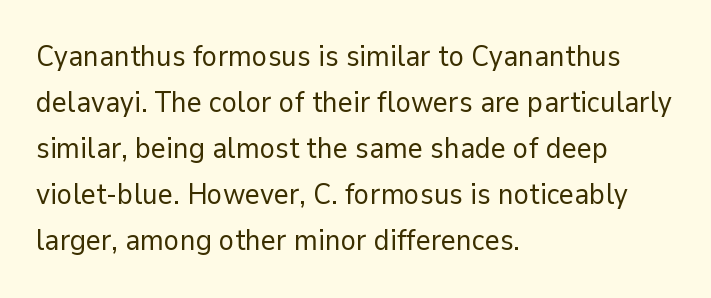
Clear beneath every line of the passage. Which margin do the lines hug? The left one — the right edge is uneven. Each letter keeps its own natural width here, so spacing adapts to shape. Is the stroke heavy? The answer is a plain regular-or-lighter.
